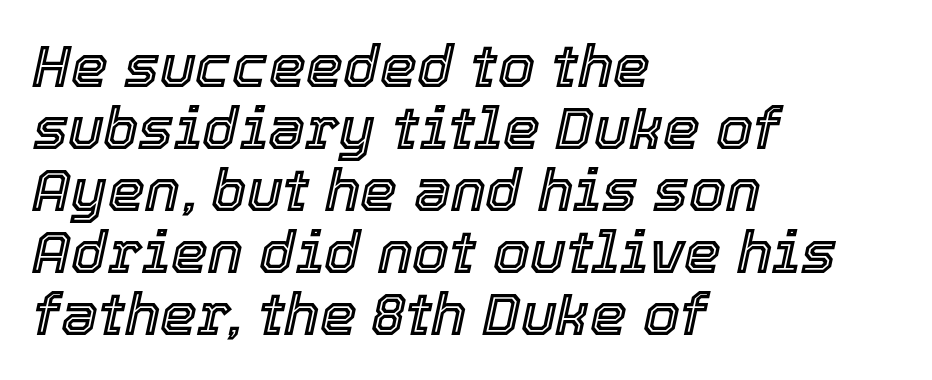
The image shows 59 px text type, italic (leaning right); set left-aligned, tight line spacing (1.05x), normal letter spacing, not underlined; a medium x-height.
